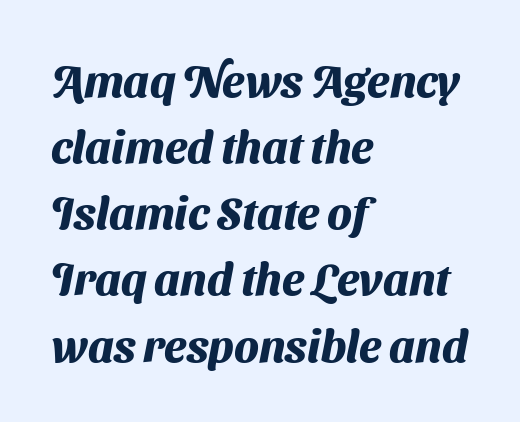
The image shows 45 px heavy sans-serif type; set left-aligned, normal line spacing (1.47x), normal letter spacing, not underlined; medium stroke contrast and a medium x-height.
